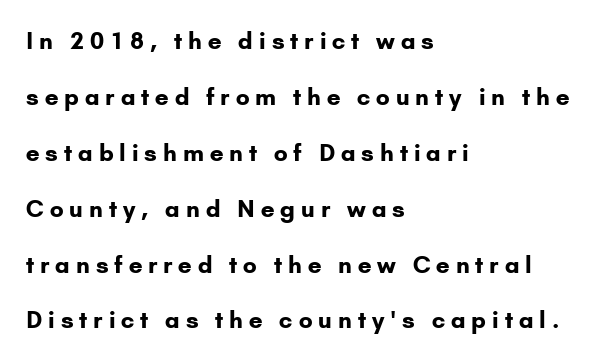
Q: Is the text bold? A: Yes.
Q: Is the text italic (slanted)? A: No, it is upright.
Q: Is the text underlined? A: No.
Q: How is the paragraph aligned? A: Left-aligned.
Q: Is the spacing between letters normal or unusually wide? A: Unusually wide.
Q: Is the spacing between lines tight, normal or loose? A: Loose.
